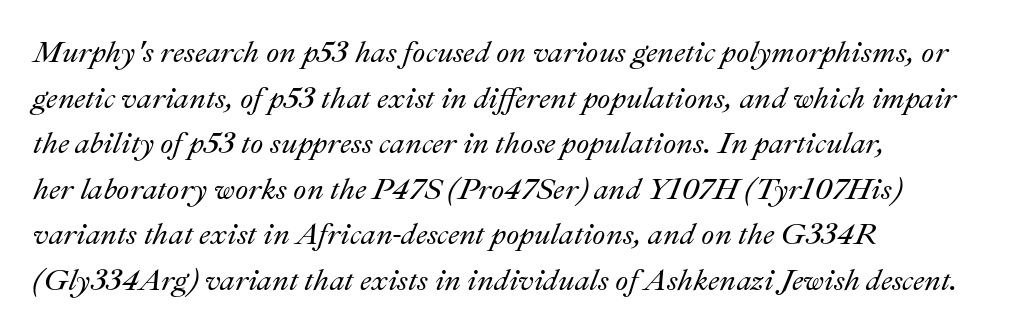
{"italic": "yes", "lean": "right", "slant_degrees": 22, "width": "normal", "stroke_contrast": "medium", "x_height": "small", "monospaced": "no", "underline": "no", "align": "left", "line_spacing": "normal", "line_spacing_ratio": 1.52, "letter_spacing": "normal", "letter_spacing_em": 0.0, "glyph_px": 30}
